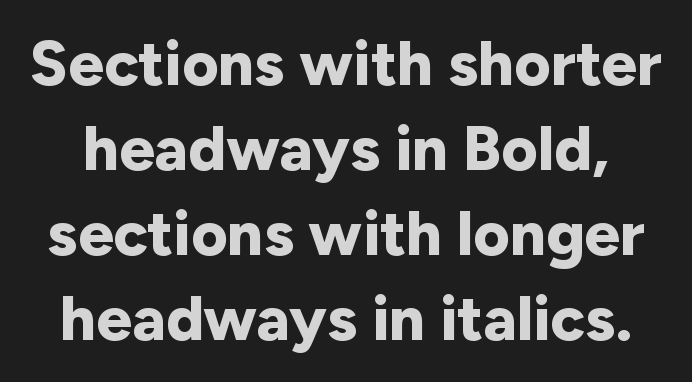
{"serif": "no", "italic": "no", "bold": "yes", "weight": "bold", "width": "normal", "stroke_contrast": "low", "x_height": "medium", "monospaced": "no", "underline": "no", "line_spacing": "normal", "line_spacing_ratio": 1.35, "letter_spacing": "normal", "letter_spacing_em": 0.0, "glyph_px": 63}
